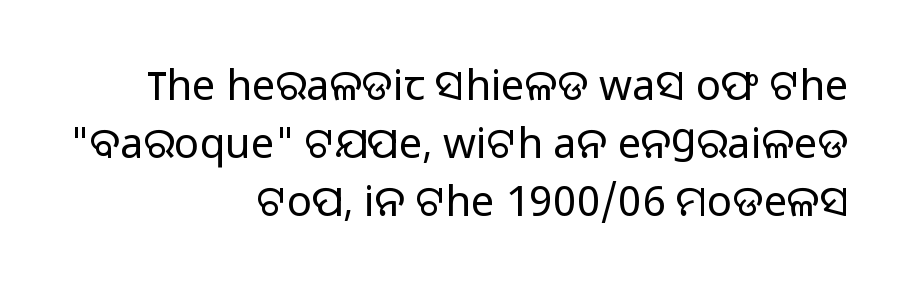
Q: Is the text bold? A: No.
Q: Is the text italic (slanted)? A: No, it is upright.
Q: Is the typeface a serif or a sans-serif typeface? A: Sans-serif.
Q: Is the text underlined? A: No.
Q: How is the paragraph aligned? A: Right-aligned.
Q: Is the spacing between letters normal or unusually wide? A: Normal.
Q: Is the spacing between lines tight, normal or loose? A: Normal.
Q: Width (condensed, normal, or wide)? A: Normal.
Q: Stroke contrast? A: Low.
Q: x-height? A: Medium.
Q: Monospaced? A: No.
